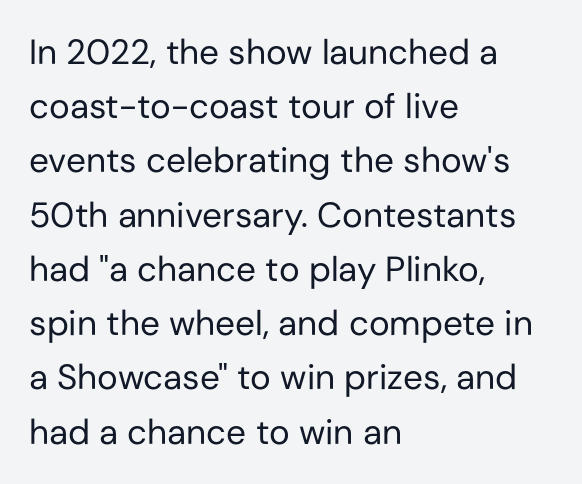
{"serif": "no", "italic": "no", "bold": "no", "weight": "regular", "width": "normal", "stroke_contrast": "low", "x_height": "medium", "monospaced": "no", "underline": "no", "align": "left", "line_spacing": "normal", "line_spacing_ratio": 1.55, "letter_spacing": "normal", "letter_spacing_em": 0.0, "glyph_px": 35}
